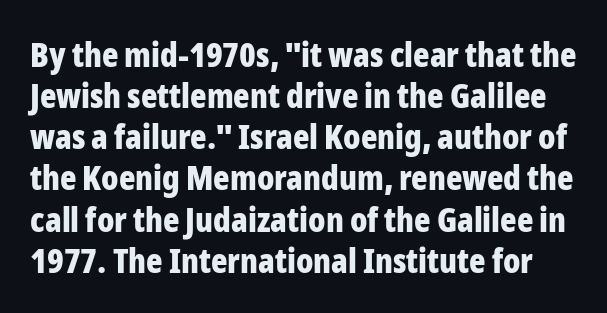
{"serif": "no", "italic": "no", "bold": "yes", "weight": "bold", "width": "condensed", "stroke_contrast": "low", "x_height": "medium", "monospaced": "no", "underline": "no", "line_spacing_ratio": 1.21, "letter_spacing": "normal", "letter_spacing_em": 0.0, "glyph_px": 34}
